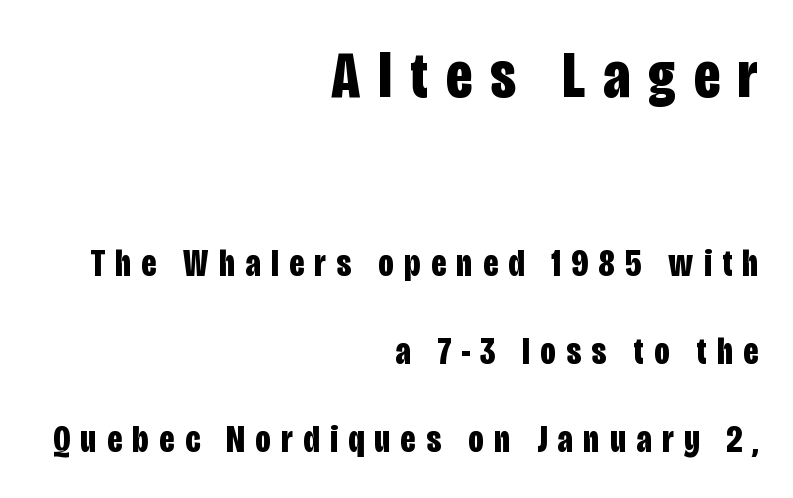
The image shows 66 px bold, condensed sans-serif type, upright; set right-aligned, loose line spacing (2.31x), unusually wide letter spacing (+0.28 em), not underlined; the first (top) block is 1.74x larger; low stroke contrast and a large x-height.
